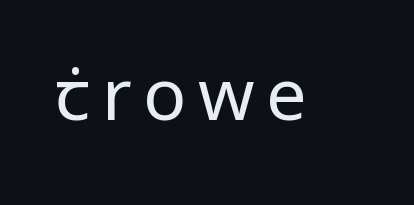
{"serif": "no", "italic": "no", "bold": "no", "weight": "regular", "width": "normal", "stroke_contrast": "low", "x_height": "medium", "monospaced": "no", "underline": "no", "glyph_px": 72}
